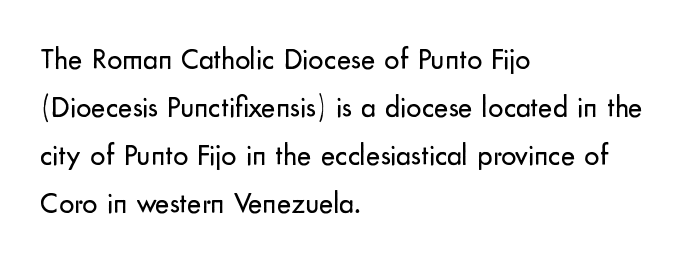
The image shows 30 px regular-weight sans-serif type, upright; set left-aligned, normal line spacing (1.6x), normal letter spacing, not underlined; low stroke contrast and a small x-height.
